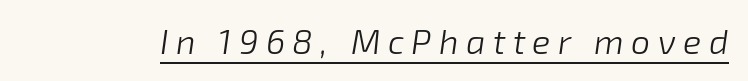
The image shows 34 px light type, italic (leaning right); set unusually wide letter spacing (+0.22 em), underlined; low stroke contrast and a medium x-height.
